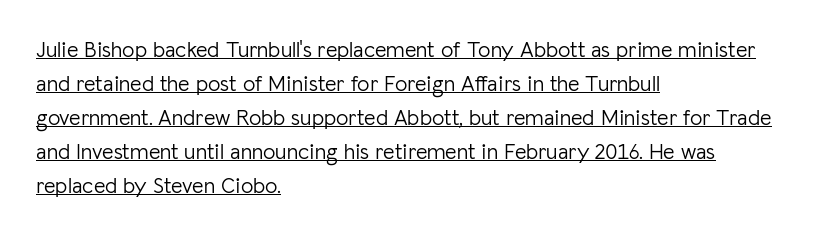
{"italic": "no", "bold": "no", "underline": "yes", "align": "left", "line_spacing": "normal", "line_spacing_ratio": 1.54, "letter_spacing": "normal", "letter_spacing_em": 0.0, "glyph_px": 22}
